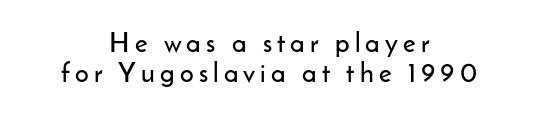
{"italic": "no", "underline": "no", "align": "center", "line_spacing": "tight", "line_spacing_ratio": 1.1, "glyph_px": 27}
